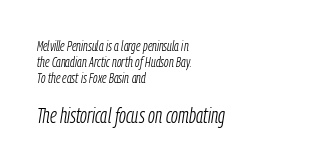
The image shows 21 px text type, italic (leaning right); set left-aligned, tight line spacing (1.15x), normal letter spacing, not underlined; the second (bottom) block is 1.5x larger.
